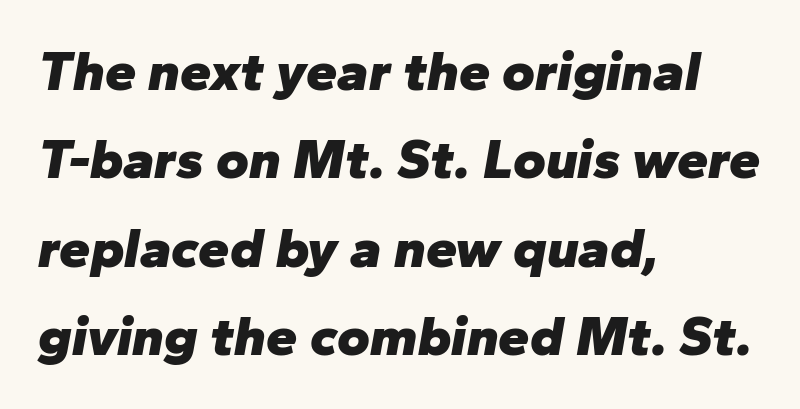
Q: Is the text bold? A: Yes.
Q: Is the text italic (slanted)? A: Yes, it leans right by about 10 degrees.
Q: Is the text underlined? A: No.
Q: How is the paragraph aligned? A: Left-aligned.
Q: Is the spacing between letters normal or unusually wide? A: Normal.
Q: Is the spacing between lines tight, normal or loose? A: Normal.
Q: Width (condensed, normal, or wide)? A: Normal.
Q: Stroke contrast? A: Low.
Q: x-height? A: Medium.
Q: Monospaced? A: No.
